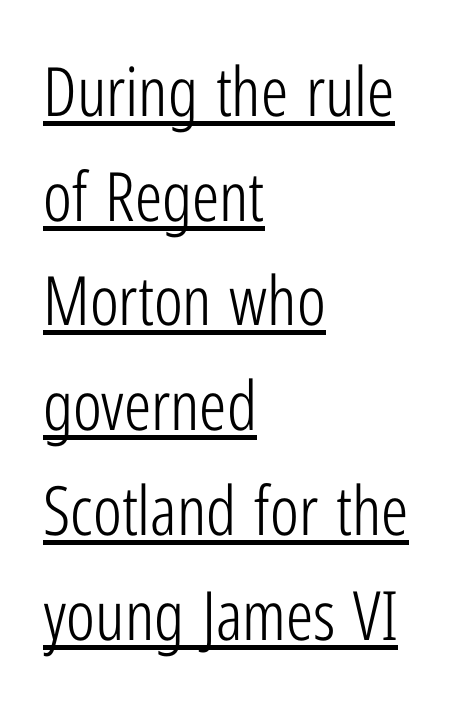
{"serif": "no", "italic": "no", "bold": "no", "weight": "light", "width": "condensed", "stroke_contrast": "low", "x_height": "medium", "monospaced": "no", "underline": "yes", "align": "left", "line_spacing": "normal", "line_spacing_ratio": 1.54, "letter_spacing": "normal", "letter_spacing_em": 0.0, "glyph_px": 68}
